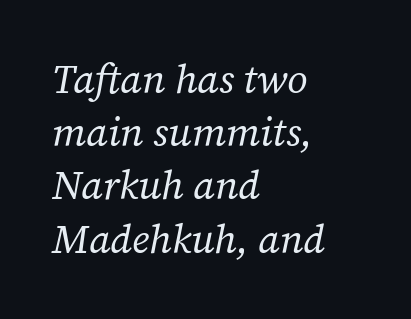
Q: Is the text bold? A: No.
Q: Is the text italic (slanted)? A: Yes, it leans right by about 12 degrees.
Q: Is the typeface a serif or a sans-serif typeface? A: Serif.
Q: Is the text underlined? A: No.
Q: How is the paragraph aligned? A: Left-aligned.
Q: Is the spacing between letters normal or unusually wide? A: Normal.
Q: Is the spacing between lines tight, normal or loose? A: Normal.
Q: Width (condensed, normal, or wide)? A: Normal.
Q: Stroke contrast? A: Low.
Q: x-height? A: Medium.
Q: Monospaced? A: No.
